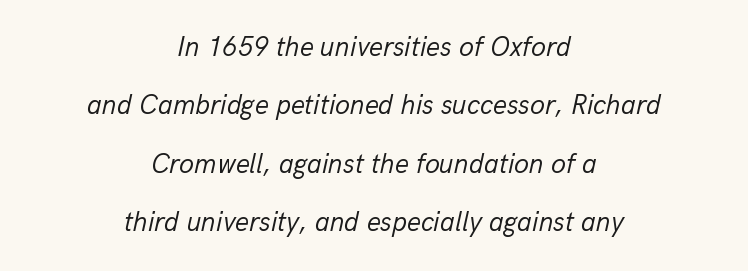
Q: Is the text bold? A: No.
Q: Is the text italic (slanted)? A: Yes, it leans right by about 13 degrees.
Q: Is the text underlined? A: No.
Q: How is the paragraph aligned? A: Centered.
Q: Is the spacing between letters normal or unusually wide? A: Normal.
Q: Is the spacing between lines tight, normal or loose? A: Loose.
